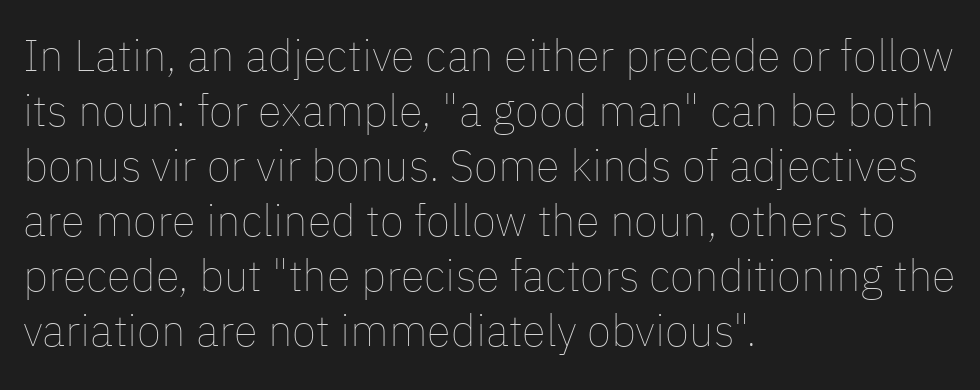
The image shows 44 px thin type, upright; set left-aligned, normal line spacing (1.25x), normal letter spacing, not underlined; low stroke contrast and a medium x-height.
